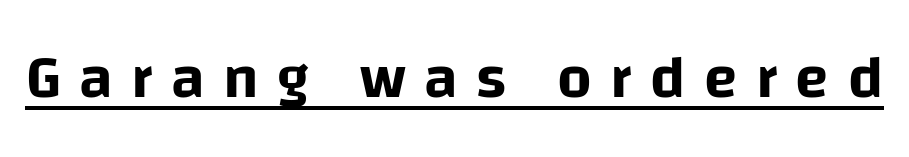
{"serif": "no", "italic": "no", "width": "normal", "stroke_contrast": "low", "x_height": "large", "monospaced": "no", "underline": "yes", "letter_spacing": "wide", "letter_spacing_em": 0.3, "glyph_px": 61}
